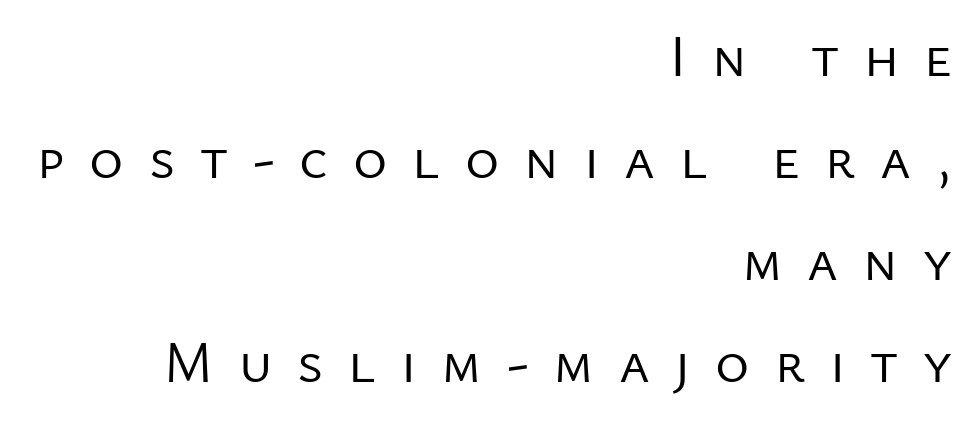
Q: Is the text bold? A: No.
Q: Is the text italic (slanted)? A: No, it is upright.
Q: Is the typeface a serif or a sans-serif typeface? A: Sans-serif.
Q: Is the text underlined? A: No.
Q: How is the paragraph aligned? A: Right-aligned.
Q: Is the spacing between letters normal or unusually wide? A: Unusually wide.
Q: Width (condensed, normal, or wide)? A: Normal.
Q: Stroke contrast? A: Low.
Q: x-height? A: Medium.
Q: Monospaced? A: No.
